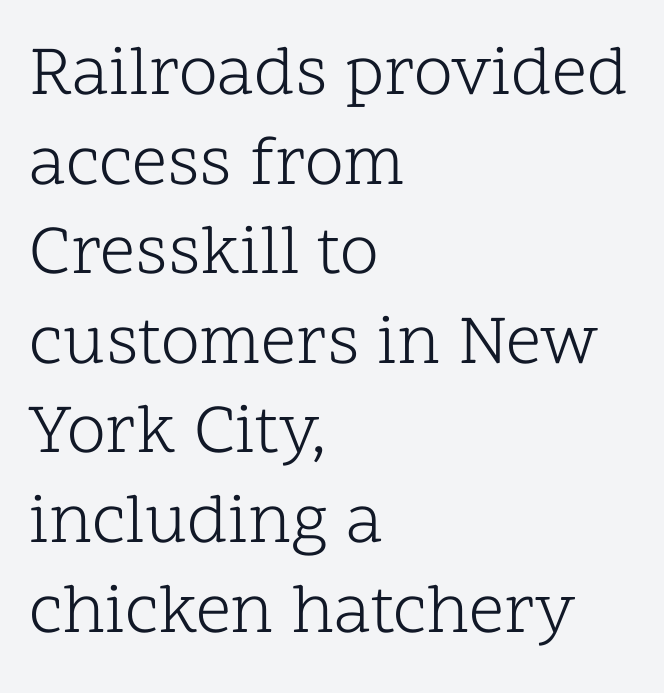
What stands out about the letter spacing? Nothing — it is the standard amount. Which margin do the lines hug? The left one — the right edge is uneven. Letterform terminals end in serifs throughout the passage. The baseline area is clear. A roman cut, with each character standing at attention.
